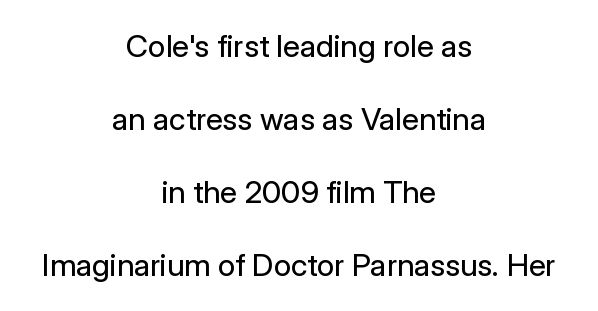
{"serif": "no", "italic": "no", "bold": "no", "weight": "regular", "width": "normal", "stroke_contrast": "low", "x_height": "medium", "monospaced": "no", "underline": "no", "align": "center", "line_spacing": "loose", "line_spacing_ratio": 2.36, "letter_spacing": "normal", "letter_spacing_em": 0.0, "glyph_px": 31}
